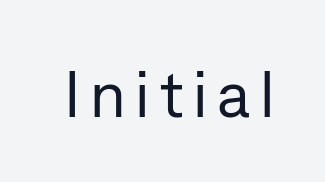
Q: Is the text bold? A: No.
Q: Is the text italic (slanted)? A: No, it is upright.
Q: Is the typeface a serif or a sans-serif typeface? A: Sans-serif.
Q: Is the text underlined? A: No.
Q: Width (condensed, normal, or wide)? A: Normal.
Q: Stroke contrast? A: Low.
Q: x-height? A: Medium.
Q: Monospaced? A: No.
